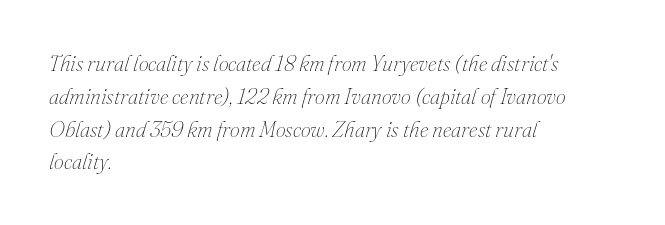
The image shows 22 px text type, italic (leaning right); set left-aligned, normal line spacing (1.49x), normal letter spacing, not underlined.
